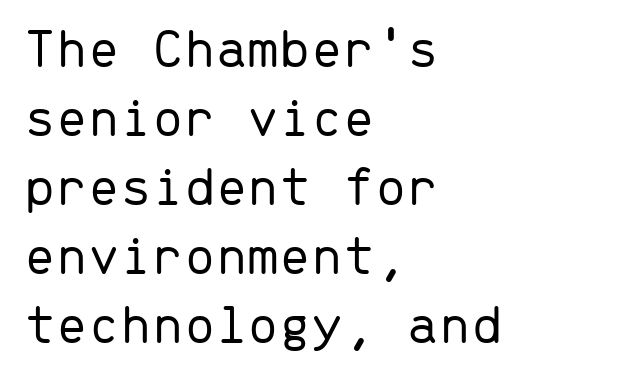
Q: Is the text bold? A: No.
Q: Is the text italic (slanted)? A: No, it is upright.
Q: Is the typeface a serif or a sans-serif typeface? A: Sans-serif.
Q: Is the text underlined? A: No.
Q: How is the paragraph aligned? A: Left-aligned.
Q: Is the spacing between letters normal or unusually wide? A: Normal.
Q: Width (condensed, normal, or wide)? A: Normal.
Q: Stroke contrast? A: Low.
Q: x-height? A: Medium.
Q: Monospaced? A: Yes.
